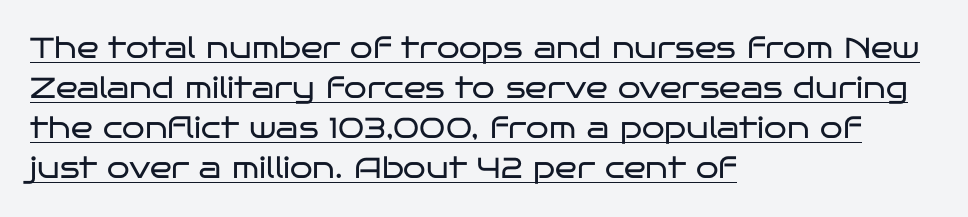
{"serif": "no", "italic": "no", "bold": "no", "weight": "regular", "width": "wide", "stroke_contrast": "low", "x_height": "large", "monospaced": "no", "underline": "yes", "align": "left", "line_spacing": "normal", "line_spacing_ratio": 1.38, "letter_spacing": "normal", "letter_spacing_em": 0.0, "glyph_px": 29}
